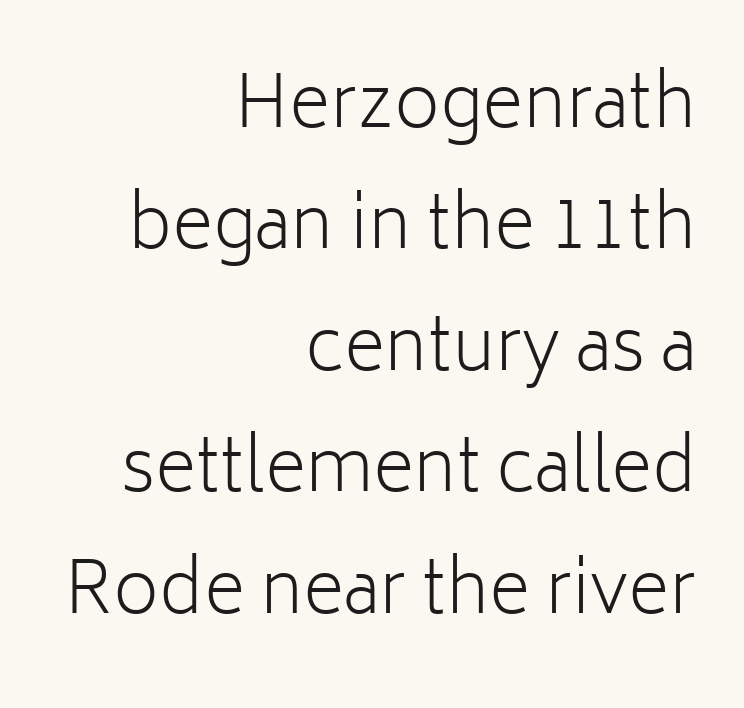
The image shows 71 px light sans-serif type, upright; set right-aligned, line spacing 1.71x, normal letter spacing, not underlined; low stroke contrast and a medium x-height.
